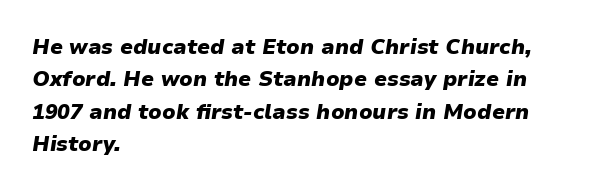
{"italic": "yes", "lean": "right", "slant_degrees": 9, "bold": "yes", "underline": "no", "align": "left", "line_spacing": "normal", "line_spacing_ratio": 1.54, "letter_spacing": "normal", "letter_spacing_em": 0.0, "glyph_px": 21}
